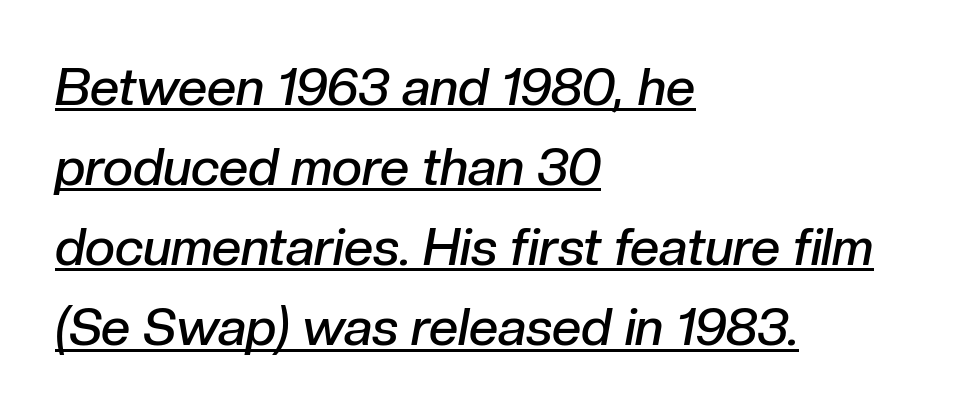
Proportional: the letters do not fall into vertical columns. The glyphs are accompanied by a horizontal stroke just below them. These lines were composed using italics. A student would call this left alignment; a typographer would say flush left, rag right. This is the in-between weight designers call semibold or demi. The rows are spaced the way most documents space them.
